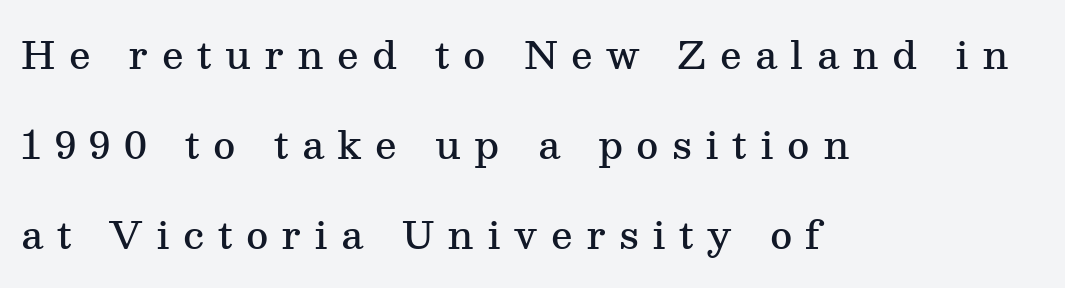
If you drew a ruler down the left edge, every line would touch it. The lines are spread far apart with generous leading. Here the designer chose a conventional face with non-uniform glyph widths. Tracking here is generous; glyphs stand well apart from one another. Decoration check: the copy has no underline. Little horizontal feet cap the strokes, marking this as serif type.
